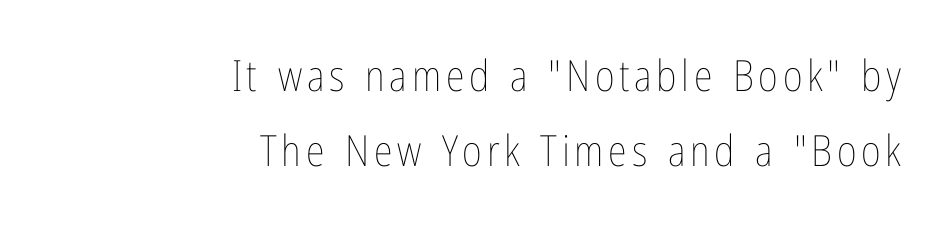
Q: Is the text bold? A: No.
Q: Is the text italic (slanted)? A: No, it is upright.
Q: Is the text underlined? A: No.
Q: How is the paragraph aligned? A: Right-aligned.
Q: Width (condensed, normal, or wide)? A: Condensed.
Q: Stroke contrast? A: Low.
Q: x-height? A: Medium.
Q: Monospaced? A: No.
